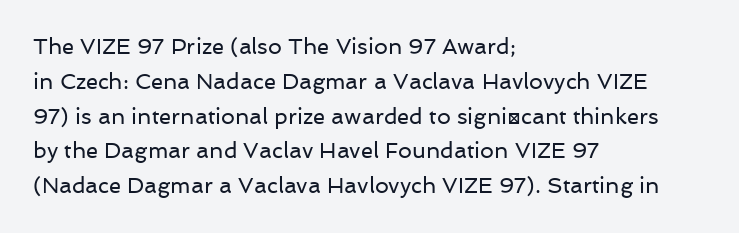
{"italic": "no", "bold": "no", "underline": "no", "align": "left", "line_spacing": "normal", "line_spacing_ratio": 1.58, "letter_spacing": "normal", "letter_spacing_em": 0.0, "glyph_px": 22}
